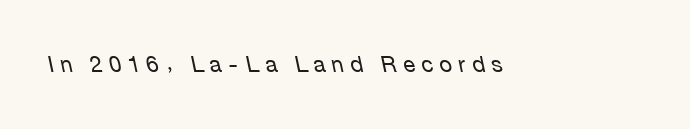
Q: Is the text bold? A: No.
Q: Is the text italic (slanted)? A: Yes, it leans left by about 12 degrees.
Q: Is the text underlined? A: No.
Q: Is the spacing between letters normal or unusually wide? A: Unusually wide.
